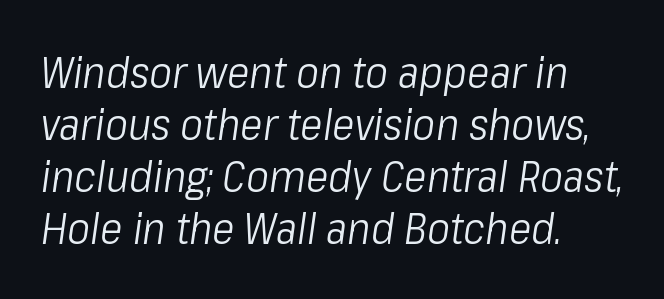
Q: Is the text bold? A: No.
Q: Is the text italic (slanted)? A: Yes, it leans right by about 8 degrees.
Q: Is the text underlined? A: No.
Q: How is the paragraph aligned? A: Left-aligned.
Q: Is the spacing between letters normal or unusually wide? A: Normal.
Q: Width (condensed, normal, or wide)? A: Condensed.
Q: Stroke contrast? A: Low.
Q: x-height? A: Medium.
Q: Monospaced? A: No.
